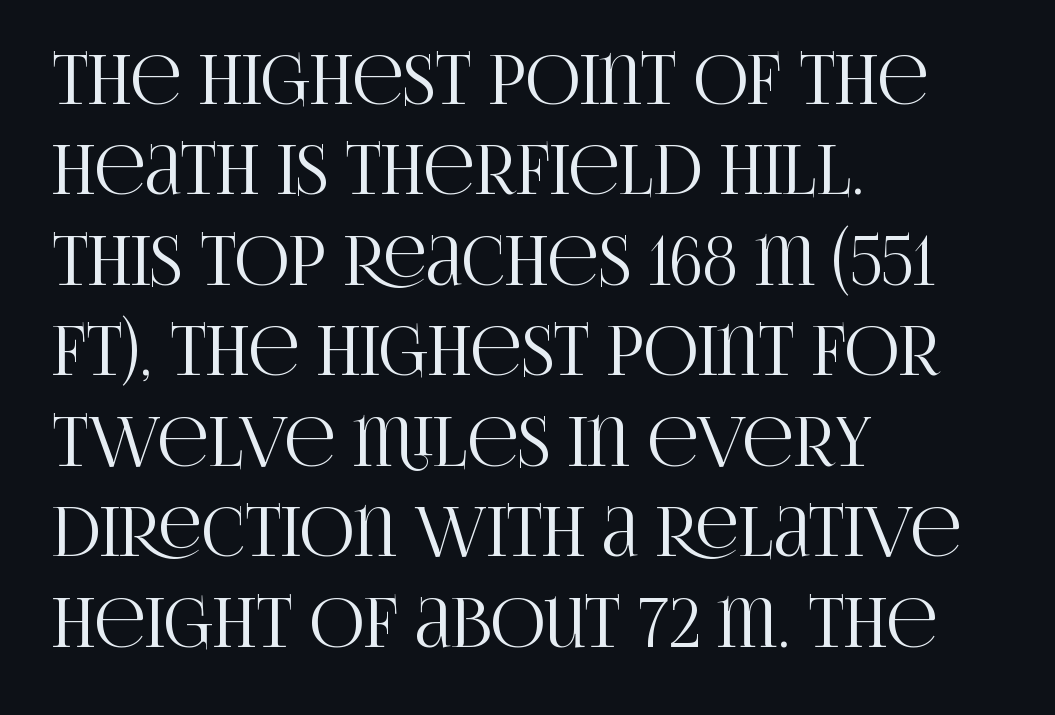
Q: Is the text italic (slanted)? A: No, it is upright.
Q: Is the typeface a serif or a sans-serif typeface? A: Serif.
Q: Is the text underlined? A: No.
Q: How is the paragraph aligned? A: Left-aligned.
Q: Is the spacing between letters normal or unusually wide? A: Normal.
Q: Is the spacing between lines tight, normal or loose? A: Normal.
Q: Width (condensed, normal, or wide)? A: Condensed.
Q: Stroke contrast? A: High.
Q: x-height? A: Large.
Q: Monospaced? A: No.
